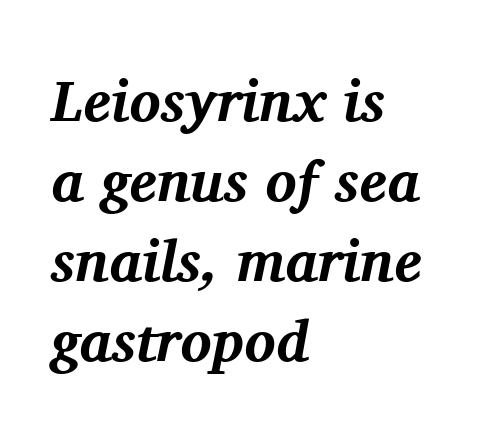
The image shows 58 px bold serif type, italic (leaning right); set left-aligned, normal line spacing (1.38x), normal letter spacing, not underlined; medium stroke contrast and a medium x-height.
